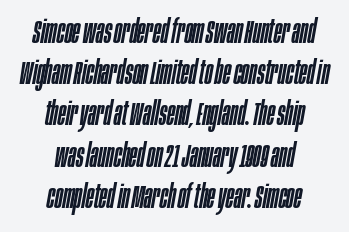
Does the leading feel generous? No, just average. The letters sit at their default tracking, neither squeezed nor spread. A clean baseline with only descenders dipping below it. Spacing verdict: proportional, widths tailored to each character. Designer's note — italics engaged.
